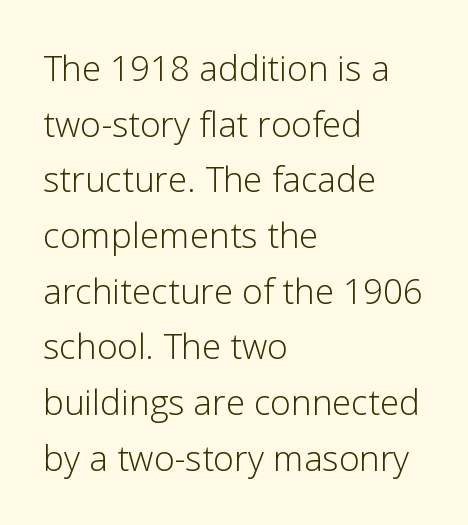
Q: Is the text bold? A: No.
Q: Is the text italic (slanted)? A: No, it is upright.
Q: Is the typeface a serif or a sans-serif typeface? A: Sans-serif.
Q: Is the text underlined? A: No.
Q: How is the paragraph aligned? A: Left-aligned.
Q: Is the spacing between letters normal or unusually wide? A: Normal.
Q: Is the spacing between lines tight, normal or loose? A: Normal.
Q: Width (condensed, normal, or wide)? A: Normal.
Q: Stroke contrast? A: Low.
Q: x-height? A: Medium.
Q: Monospaced? A: No.
